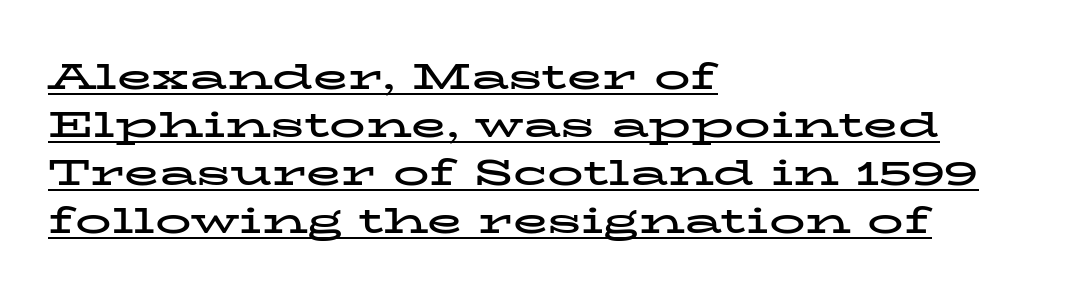
Q: Is the text bold? A: Yes.
Q: Is the text italic (slanted)? A: No, it is upright.
Q: Is the typeface a serif or a sans-serif typeface? A: Serif.
Q: Is the text underlined? A: Yes.
Q: How is the paragraph aligned? A: Left-aligned.
Q: Is the spacing between letters normal or unusually wide? A: Normal.
Q: Is the spacing between lines tight, normal or loose? A: Normal.
Q: Width (condensed, normal, or wide)? A: Wide.
Q: Stroke contrast? A: Low.
Q: x-height? A: Medium.
Q: Monospaced? A: No.
